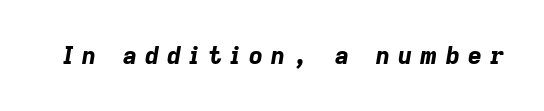
Q: Is the text bold? A: Yes.
Q: Is the text italic (slanted)? A: Yes, it leans right by about 9 degrees.
Q: Is the text underlined? A: No.
Q: Is the spacing between letters normal or unusually wide? A: Unusually wide.
